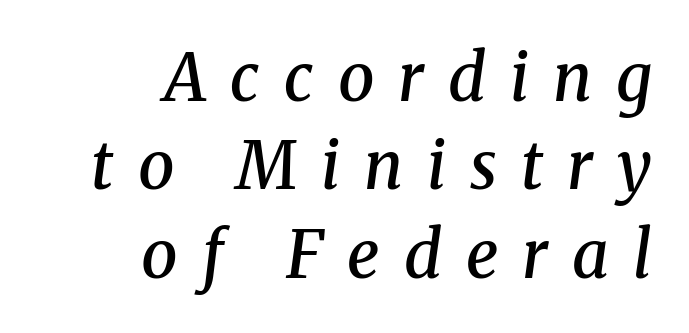
Serif or sans? Serif — the stroke terminals have little feet. Display-style spreading of the glyphs; the letterfit is very open. Layout note: lines flush right. This sample keeps an unexceptional amount of space between lines. Nobody drew a line under any word here. You could not count columns in this text — the font is proportionally spaced.
